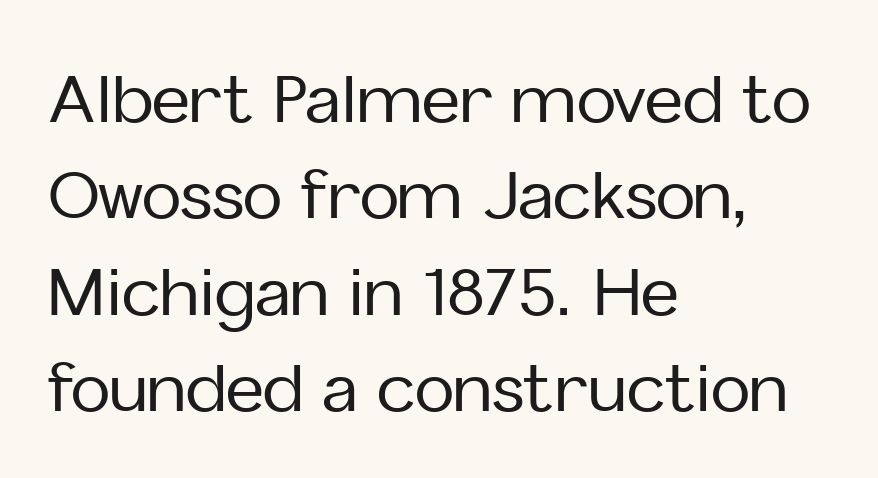
The image shows 66 px sans-serif type, upright; set left-aligned, normal line spacing (1.46x), normal letter spacing, not underlined; low stroke contrast and a medium x-height.
